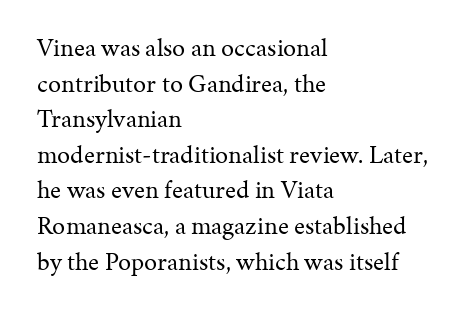
Q: Is the text bold? A: No.
Q: Is the text italic (slanted)? A: No, it is upright.
Q: Is the text underlined? A: No.
Q: How is the paragraph aligned? A: Left-aligned.
Q: Is the spacing between letters normal or unusually wide? A: Normal.
Q: Is the spacing between lines tight, normal or loose? A: Normal.
